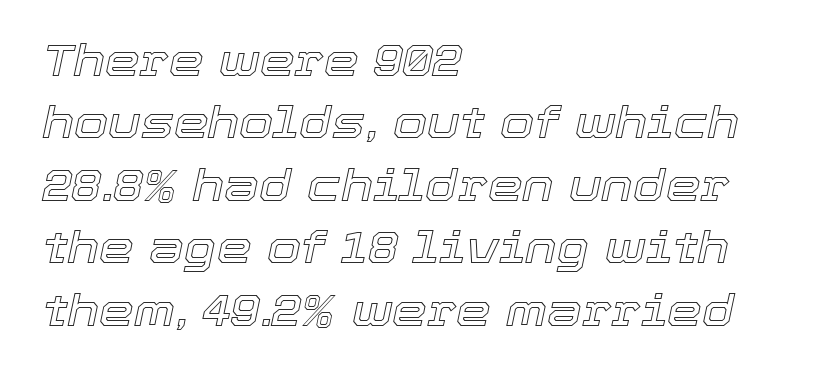
{"italic": "yes", "lean": "right", "slant_degrees": 12, "width": "normal", "x_height": "medium", "monospaced": "no", "underline": "no", "align": "left", "line_spacing": "normal", "line_spacing_ratio": 1.42, "letter_spacing": "normal", "letter_spacing_em": 0.0, "glyph_px": 44}
